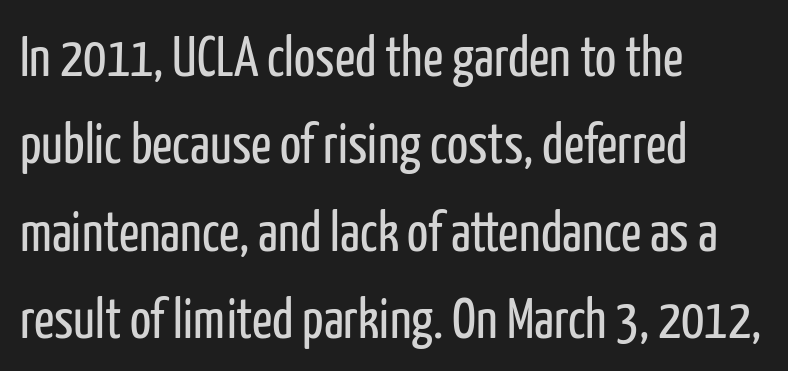
The image shows 56 px regular-weight, condensed sans-serif type, upright; set left-aligned, normal line spacing (1.56x), normal letter spacing, not underlined; low stroke contrast and a medium x-height.
